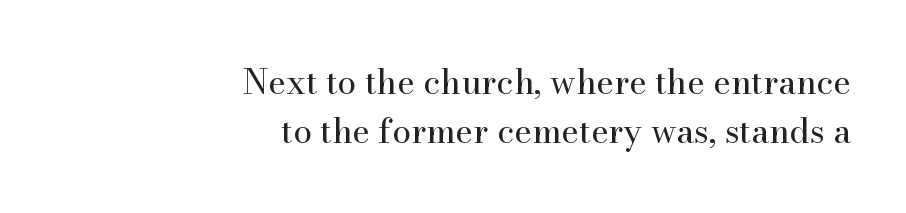
{"serif": "yes", "italic": "no", "bold": "no", "weight": "regular", "width": "normal", "stroke_contrast": "high", "x_height": "small", "monospaced": "no", "underline": "no", "align": "right", "line_spacing": "normal", "line_spacing_ratio": 1.45, "letter_spacing": "normal", "letter_spacing_em": 0.0, "glyph_px": 34}
